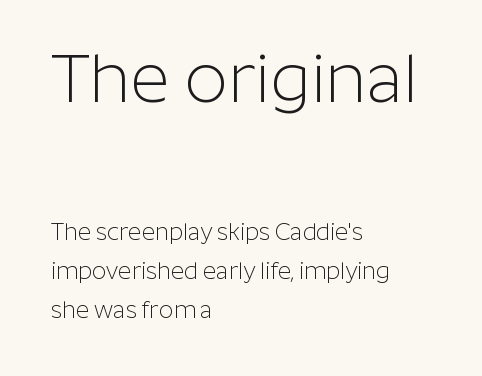
{"serif": "no", "italic": "no", "bold": "no", "weight": "light", "width": "normal", "stroke_contrast": "low", "x_height": "medium", "monospaced": "no", "underline": "no", "align": "left", "line_spacing_ratio": 1.71, "letter_spacing": "normal", "letter_spacing_em": 0.0, "larger_block": "first", "size_ratio": 2.96, "glyph_px": 68}
